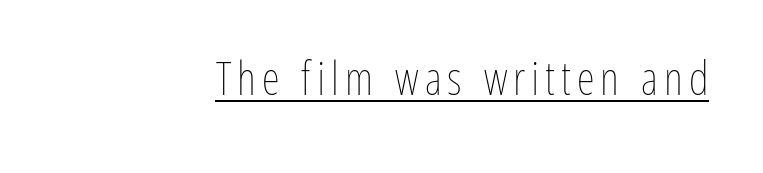
The image shows 46 px thin, condensed type, upright; set underlined; low stroke contrast and a medium x-height.
